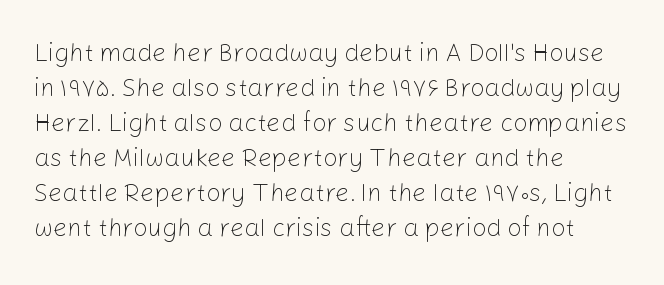
{"italic": "no", "bold": "no", "underline": "no", "align": "left", "line_spacing": "normal", "line_spacing_ratio": 1.4, "letter_spacing": "normal", "letter_spacing_em": 0.0, "glyph_px": 25}
